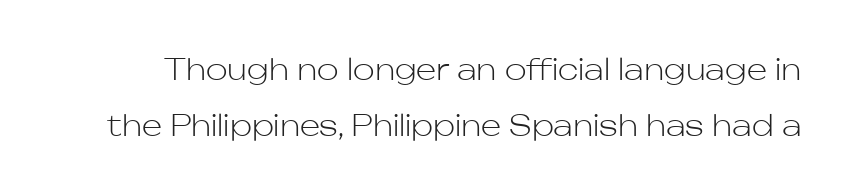
Do the letters lean? They stand straight. Is this a heavy cut? Hardly; it is regular or lighter. Each row of text sits above clean, open space. The type is set solid horizontally, with unmodified tracking. Font category for this specimen: sans-serif.
